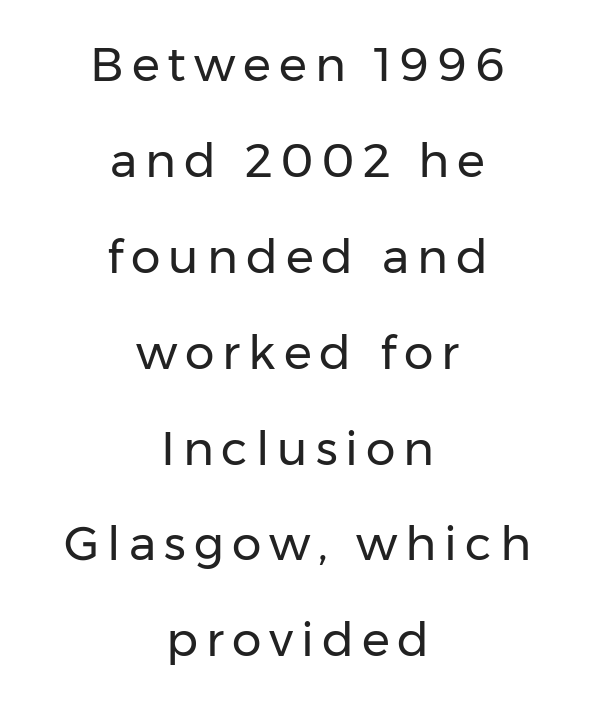
The image shows 47 px regular-weight sans-serif type, upright; set centered, loose line spacing (2.04x), not underlined; low stroke contrast and a medium x-height.
